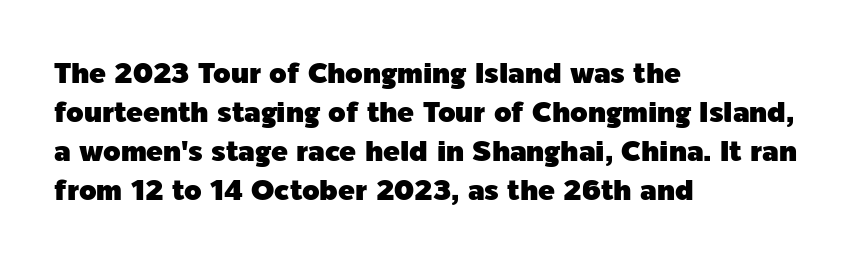
Q: Is the text italic (slanted)? A: No, it is upright.
Q: Is the typeface a serif or a sans-serif typeface? A: Sans-serif.
Q: Is the text underlined? A: No.
Q: How is the paragraph aligned? A: Left-aligned.
Q: Is the spacing between letters normal or unusually wide? A: Normal.
Q: Is the spacing between lines tight, normal or loose? A: Normal.
Q: Width (condensed, normal, or wide)? A: Normal.
Q: x-height? A: Medium.
Q: Monospaced? A: No.
